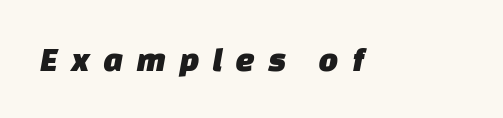
{"serif": "no", "width": "normal", "stroke_contrast": "low", "x_height": "large", "monospaced": "no", "underline": "no", "letter_spacing": "wide", "letter_spacing_em": 0.36, "glyph_px": 35}
